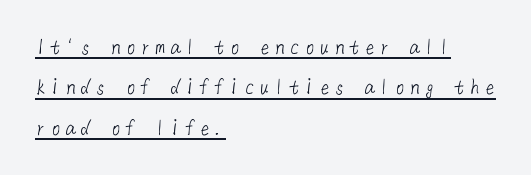
Q: Is the text bold? A: No.
Q: Is the text underlined? A: Yes.
Q: How is the paragraph aligned? A: Left-aligned.
